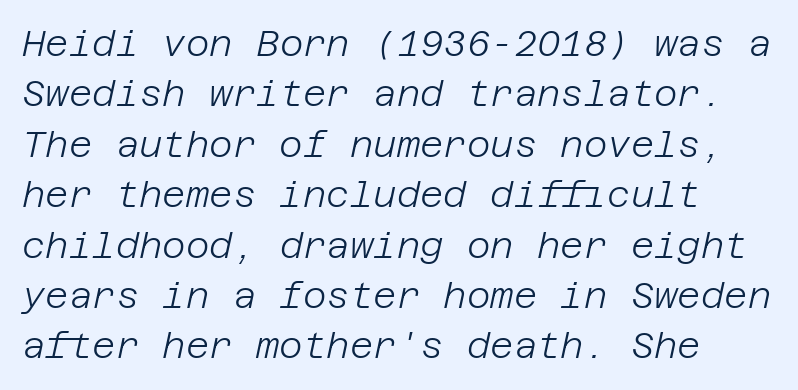
Slant detected: the letters are inclined. The gap between lines stays unmarked. The designer left line spacing at the default. Stem width sits at or under what a default text font uses.
